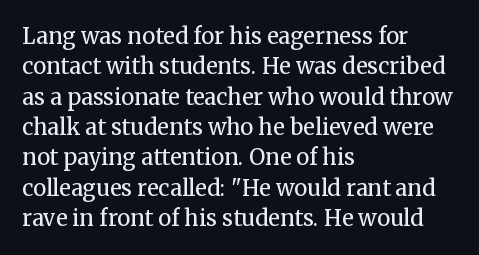
A quiet, ordinary-to-light weight characterises the typeface. The text block is weighted toward the left margin, trailing off unevenly rightward. This rendering leaves character spacing at its baseline value. Characters remain perfectly vertical along every line. The strip under each line holds only bare page.
